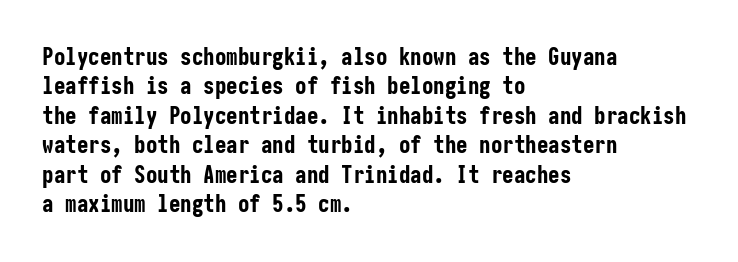
Q: Is the text bold? A: Yes.
Q: Is the text italic (slanted)? A: No, it is upright.
Q: Is the text underlined? A: No.
Q: How is the paragraph aligned? A: Left-aligned.
Q: Is the spacing between letters normal or unusually wide? A: Normal.
Q: Is the spacing between lines tight, normal or loose? A: Normal.
